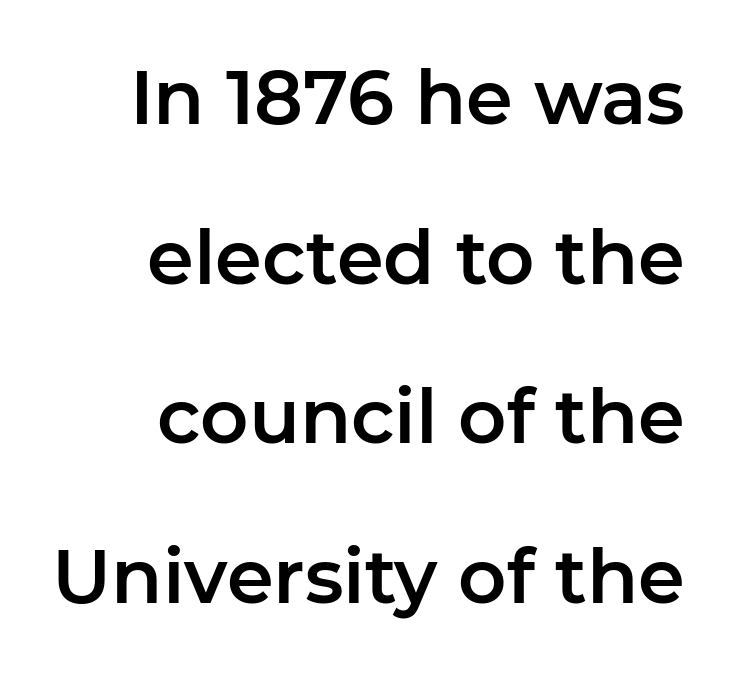
Q: Is the text italic (slanted)? A: No, it is upright.
Q: Is the typeface a serif or a sans-serif typeface? A: Sans-serif.
Q: Is the text underlined? A: No.
Q: How is the paragraph aligned? A: Right-aligned.
Q: Is the spacing between letters normal or unusually wide? A: Normal.
Q: Is the spacing between lines tight, normal or loose? A: Loose.
Q: Width (condensed, normal, or wide)? A: Normal.
Q: Stroke contrast? A: Low.
Q: x-height? A: Medium.
Q: Monospaced? A: No.
